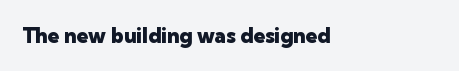
{"italic": "no", "bold": "yes", "underline": "no", "align": "left", "letter_spacing": "normal", "letter_spacing_em": 0.0, "glyph_px": 21}
